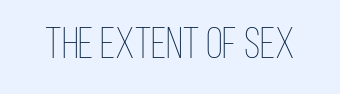
Between one letter and the next there's only the usual sliver of space. Weight: in the light-to-regular range. Posture: straight, roman, zero tilt. Note the varied advance widths — an 'i' is clearly narrower than an 'm'.
